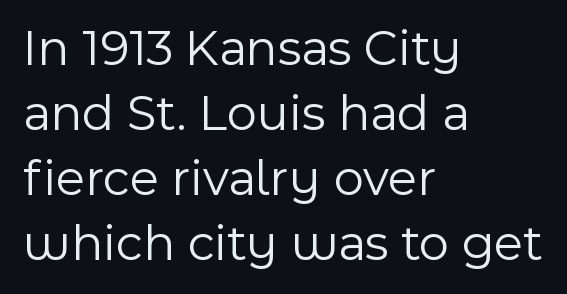
Classification — sans serif. Honestly, there is no underline to notice here at all. The letters look calm and open, with moderate or lighter stems. No italicization has been applied; the sample stays upright. Does the copy run flush right? No — it runs flush left.
